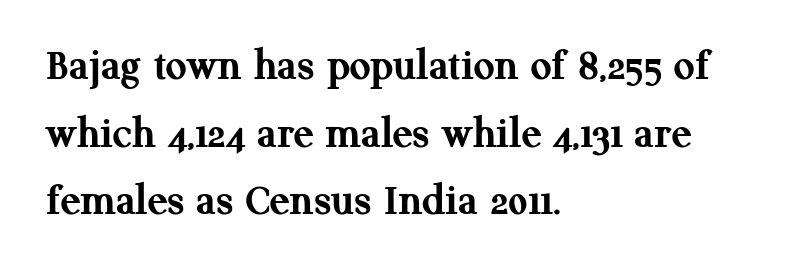
{"serif": "yes", "italic": "no", "bold": "yes", "weight": "semibold", "width": "normal", "stroke_contrast": "medium", "x_height": "medium", "monospaced": "no", "underline": "no", "align": "left", "line_spacing": "normal", "line_spacing_ratio": 1.47, "letter_spacing": "normal", "letter_spacing_em": 0.0, "glyph_px": 46}
